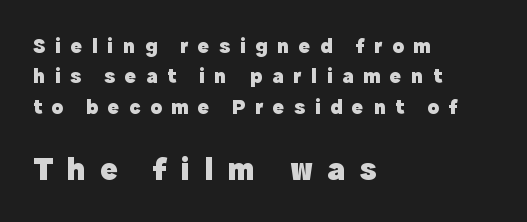
Q: Is the text bold? A: Yes.
Q: Is the text italic (slanted)? A: No, it is upright.
Q: Is the typeface a serif or a sans-serif typeface? A: Sans-serif.
Q: Is the text underlined? A: No.
Q: How is the paragraph aligned? A: Left-aligned.
Q: Is the spacing between letters normal or unusually wide? A: Unusually wide.
Q: Is the spacing between lines tight, normal or loose? A: Normal.
Q: Which block of text is set in a larger size, the first (top) or the second (bottom)? A: The second (bottom) one.
Q: Width (condensed, normal, or wide)? A: Normal.
Q: x-height? A: Medium.
Q: Monospaced? A: No.
